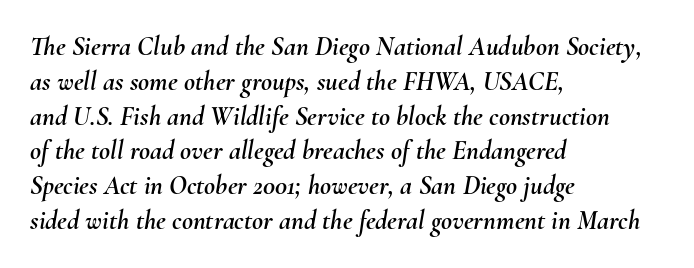
{"italic": "yes", "lean": "right", "slant_degrees": 10, "underline": "no", "align": "left", "line_spacing": "normal", "line_spacing_ratio": 1.29, "letter_spacing": "normal", "letter_spacing_em": 0.0, "glyph_px": 27}
